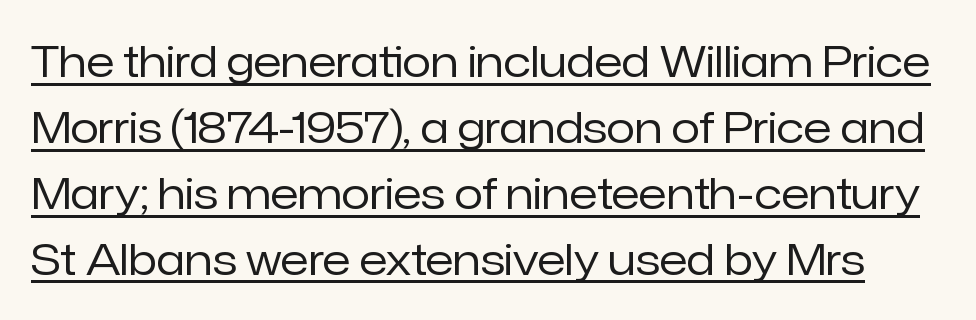
Q: Is the text bold? A: No.
Q: Is the text italic (slanted)? A: No, it is upright.
Q: Is the typeface a serif or a sans-serif typeface? A: Sans-serif.
Q: Is the text underlined? A: Yes.
Q: Is the spacing between letters normal or unusually wide? A: Normal.
Q: Is the spacing between lines tight, normal or loose? A: Normal.
Q: Width (condensed, normal, or wide)? A: Normal.
Q: Stroke contrast? A: Low.
Q: x-height? A: Medium.
Q: Monospaced? A: No.
